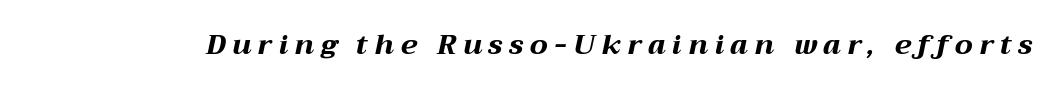
Characters follow at a spacing far wider than the type designer built in. Every letter is thick-stroked: bold, no question. Clear beneath every line of the passage. These lines are rendered in a variable-pitch font. In terms of posture, this sample is oblique.
